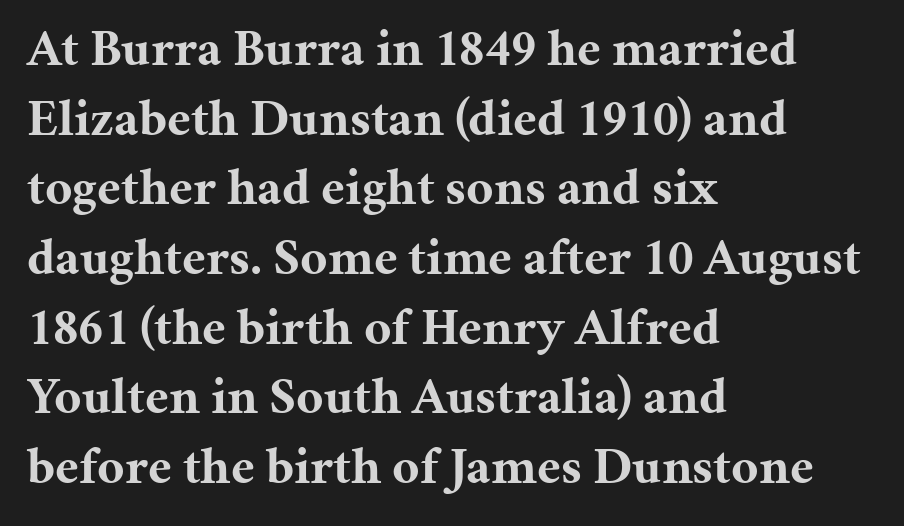
Q: Is the text bold? A: Yes.
Q: Is the text italic (slanted)? A: No, it is upright.
Q: Is the typeface a serif or a sans-serif typeface? A: Serif.
Q: Is the text underlined? A: No.
Q: How is the paragraph aligned? A: Left-aligned.
Q: Is the spacing between letters normal or unusually wide? A: Normal.
Q: Is the spacing between lines tight, normal or loose? A: Normal.
Q: Width (condensed, normal, or wide)? A: Normal.
Q: Stroke contrast? A: Medium.
Q: x-height? A: Medium.
Q: Monospaced? A: No.
